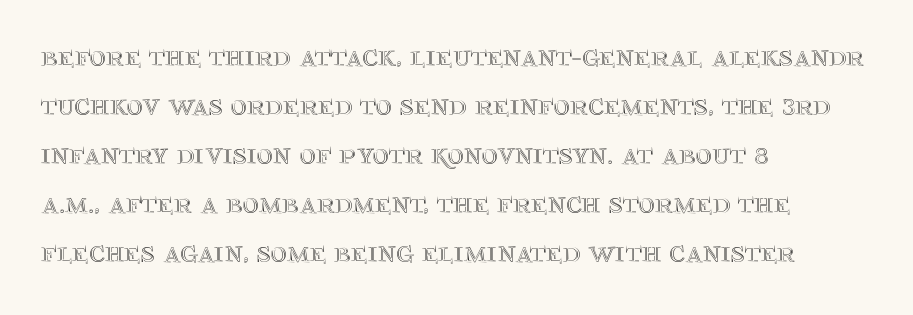
Q: Is the text italic (slanted)? A: No, it is upright.
Q: Is the text underlined? A: No.
Q: How is the paragraph aligned? A: Left-aligned.
Q: Is the spacing between letters normal or unusually wide? A: Normal.
Q: Is the spacing between lines tight, normal or loose? A: Normal.
Q: Width (condensed, normal, or wide)? A: Normal.
Q: x-height? A: Large.
Q: Monospaced? A: No.
